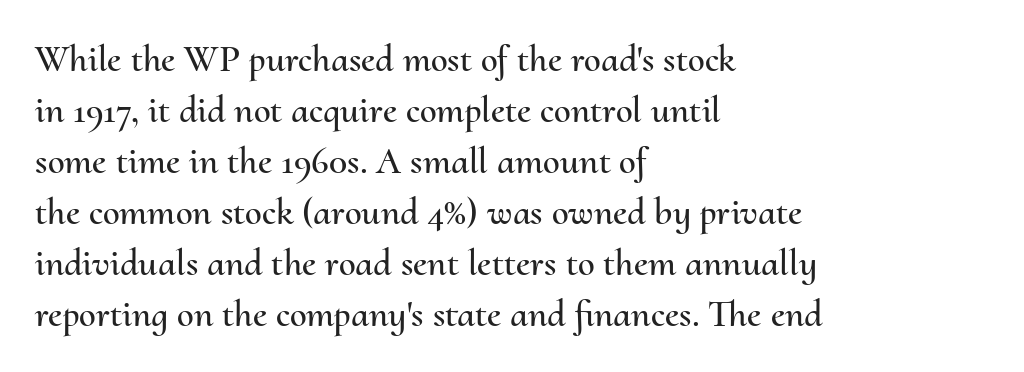
This sample has the flowing, uneven cadence of proportional lettering. A classic flush-left, rag-right setting is used for this passage. The rows are spaced the way most documents space them. Descender tails drop into unmarked territory. What stands out about the letter spacing? Nothing — it is the standard amount. The letters stand straight up with perfectly vertical stems.
